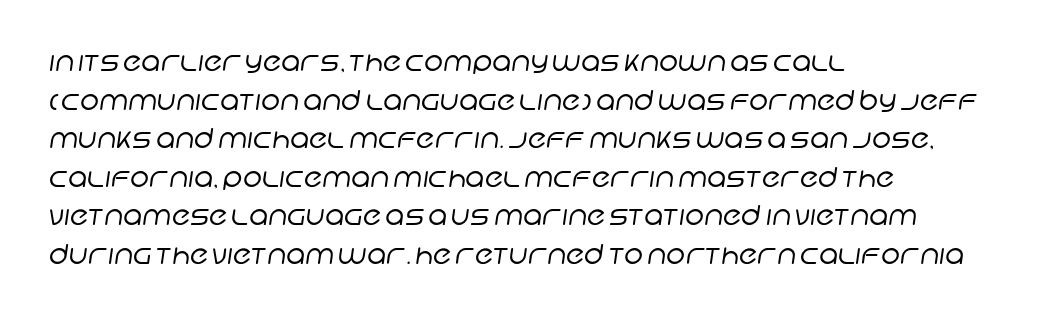
{"bold": "no", "underline": "no", "align": "left", "line_spacing": "normal", "line_spacing_ratio": 1.43, "letter_spacing": "normal", "letter_spacing_em": 0.0, "glyph_px": 27}
